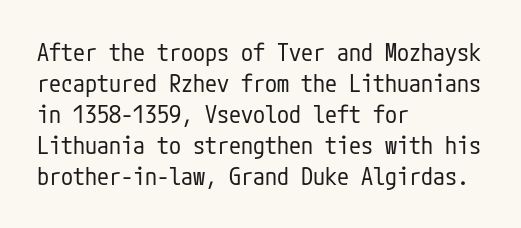
The image shows 24 px text type, upright; set left-aligned, normal line spacing (1.29x), normal letter spacing, not underlined.
